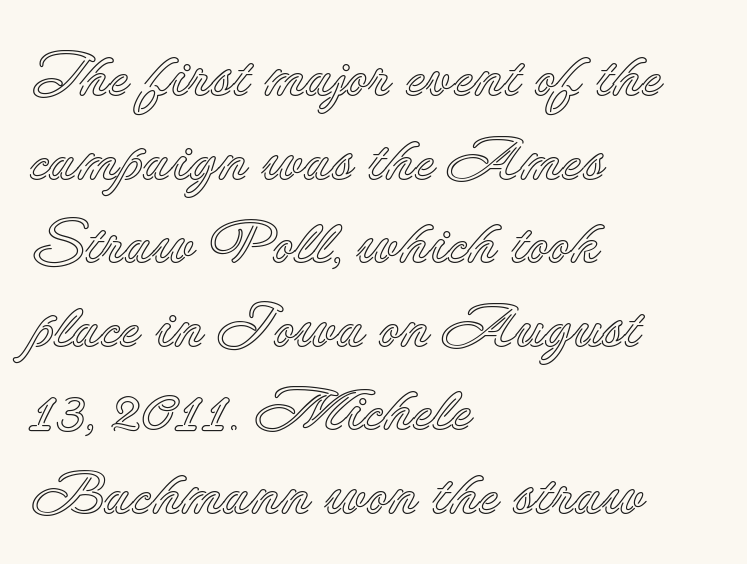
The image shows 61 px text type; set left-aligned, normal line spacing (1.37x), normal letter spacing, not underlined; a small x-height.
